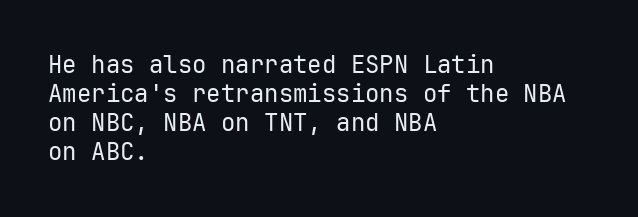
{"italic": "no", "bold": "no", "underline": "no", "align": "left", "line_spacing_ratio": 1.21, "letter_spacing": "normal", "letter_spacing_em": 0.0, "glyph_px": 24}
